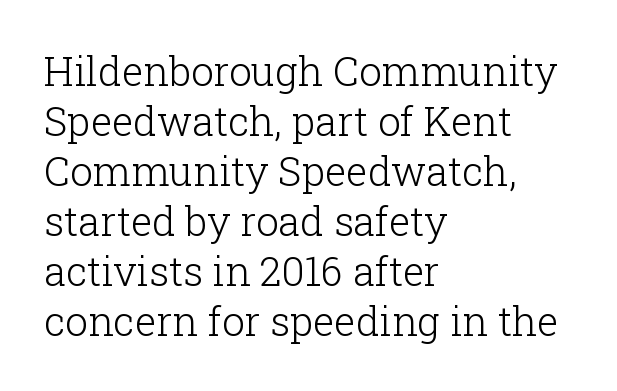
{"serif": "yes", "italic": "no", "bold": "no", "weight": "light", "width": "normal", "stroke_contrast": "low", "x_height": "medium", "monospaced": "no", "underline": "no", "align": "left", "line_spacing": "normal", "line_spacing_ratio": 1.25, "letter_spacing": "normal", "letter_spacing_em": 0.0, "glyph_px": 40}
